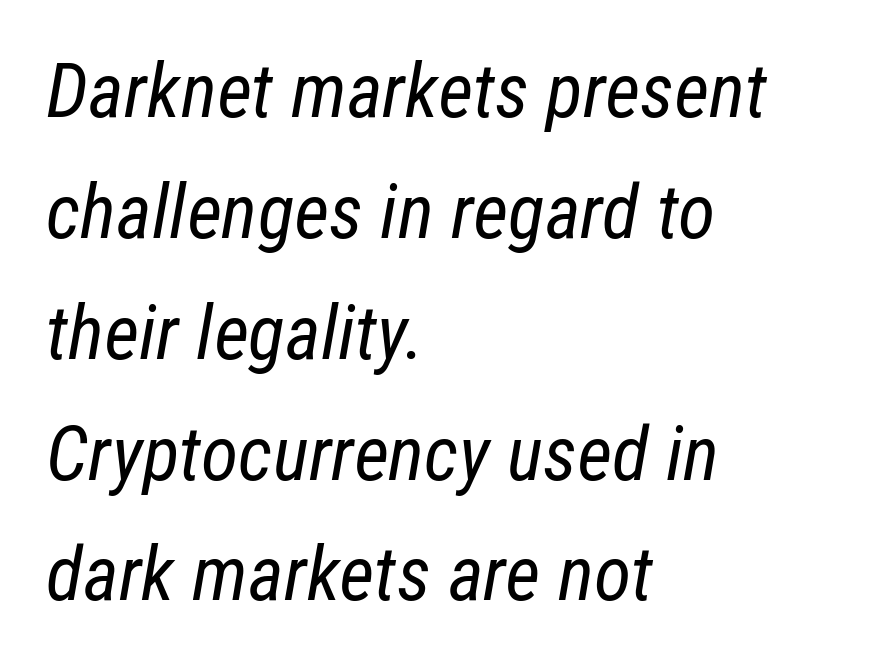
Q: Is the text bold? A: No.
Q: Is the text italic (slanted)? A: Yes, it leans right by about 12 degrees.
Q: Is the text underlined? A: No.
Q: How is the paragraph aligned? A: Left-aligned.
Q: Is the spacing between letters normal or unusually wide? A: Normal.
Q: Is the spacing between lines tight, normal or loose? A: Normal.
Q: Width (condensed, normal, or wide)? A: Condensed.
Q: Stroke contrast? A: Low.
Q: x-height? A: Medium.
Q: Monospaced? A: No.
